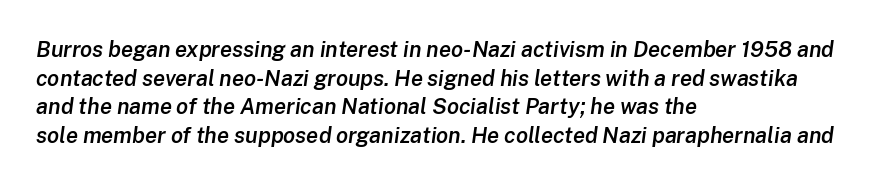
The characters look somewhat weighty, a semibold short of true bold. Characters follow at the spacing the type designer built in. The paragraph has a hard left edge and a soft right edge. Rule under the text: the space is simply empty. The text carries the slant typical of an italic or oblique font.
